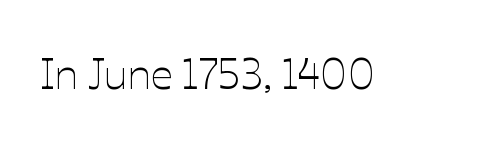
Letters have the restrained weight of plain body copy at most. No extra tracking has been applied to these lines. A clean baseline with only descenders dipping below it. Note the varied advance widths — an 'i' is clearly narrower than an 'm'.
